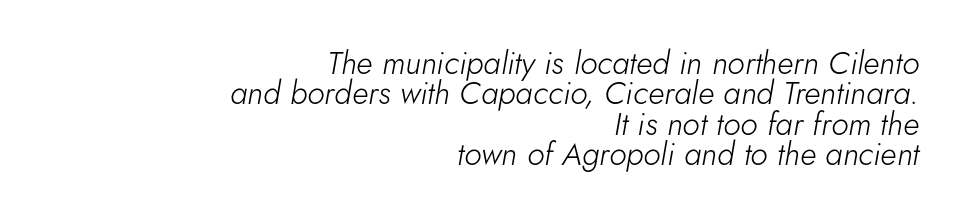
The type is set solid horizontally, with unmodified tracking. Weight: in the light-to-regular range. Any mark beneath the type? The region is blank. Looking at the ascenders, they clearly lean.
